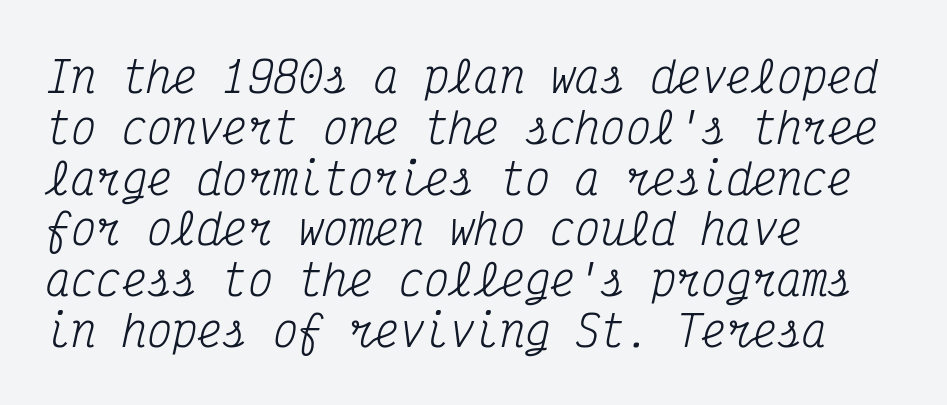
Q: Is the text bold? A: No.
Q: Is the text italic (slanted)? A: Yes, it leans right by about 12 degrees.
Q: Is the typeface a serif or a sans-serif typeface? A: Serif.
Q: Is the text underlined? A: No.
Q: How is the paragraph aligned? A: Left-aligned.
Q: Is the spacing between letters normal or unusually wide? A: Normal.
Q: Width (condensed, normal, or wide)? A: Condensed.
Q: Stroke contrast? A: Medium.
Q: x-height? A: Medium.
Q: Monospaced? A: Yes.
